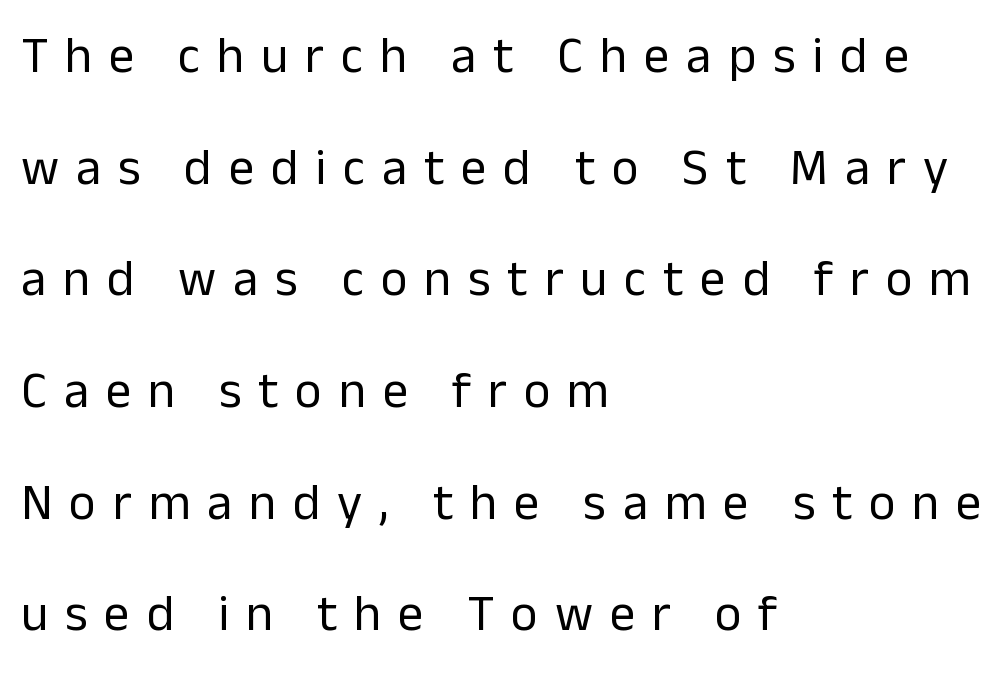
Q: Is the text bold? A: No.
Q: Is the text italic (slanted)? A: No, it is upright.
Q: Is the typeface a serif or a sans-serif typeface? A: Sans-serif.
Q: Is the text underlined? A: No.
Q: How is the paragraph aligned? A: Left-aligned.
Q: Is the spacing between letters normal or unusually wide? A: Unusually wide.
Q: Is the spacing between lines tight, normal or loose? A: Loose.
Q: Width (condensed, normal, or wide)? A: Normal.
Q: Stroke contrast? A: Low.
Q: x-height? A: Medium.
Q: Monospaced? A: No.
